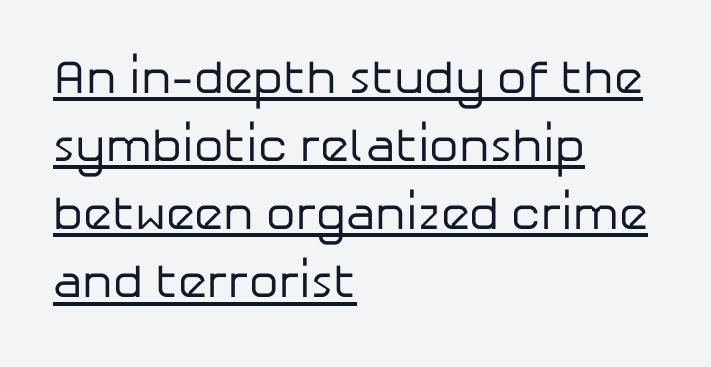
{"serif": "no", "italic": "no", "bold": "no", "weight": "regular", "width": "normal", "stroke_contrast": "low", "x_height": "medium", "monospaced": "no", "underline": "yes", "align": "left", "line_spacing": "normal", "line_spacing_ratio": 1.45, "letter_spacing": "normal", "letter_spacing_em": 0.0, "glyph_px": 47}
